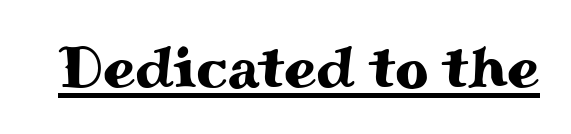
{"serif": "yes", "italic": "no", "width": "wide", "stroke_contrast": "medium", "x_height": "small", "monospaced": "no", "underline": "yes", "letter_spacing": "normal", "letter_spacing_em": 0.0, "glyph_px": 58}
